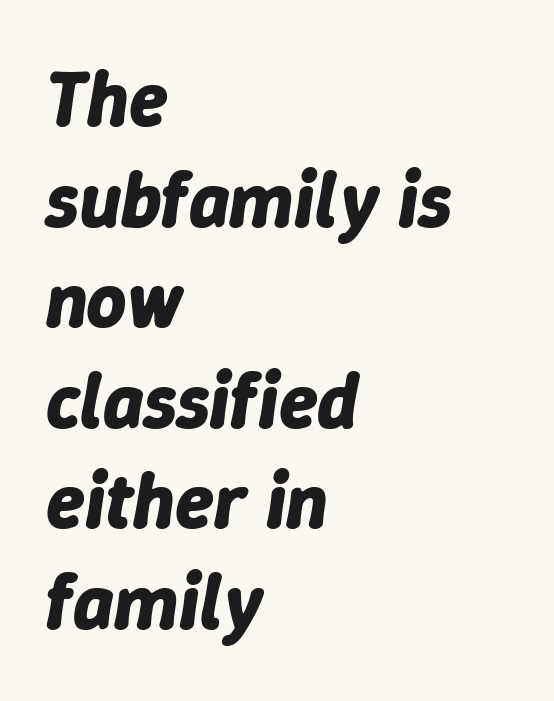
Stroke thickness is high; the sample reads as a true bold. These lines are set flush left with a ragged right edge. Looks like regular typesetting: each glyph gets only the width it needs. You can tell it's italic because the verticals aren't actually vertical.
